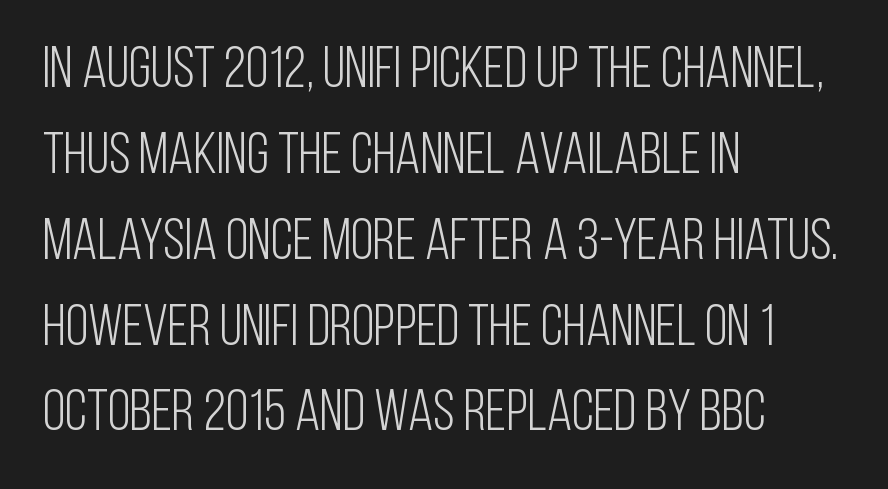
A typesetter would call this zero additional tracking. Proportional: the letters do not fall into vertical columns. The font is comparable to plain body text, perhaps lighter. Every character sits straight up, as roman type does. The line-height multiplier appears to be the usual default.
